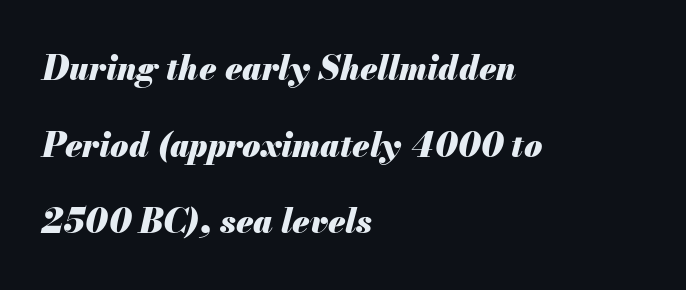
Q: Is the text bold? A: Yes.
Q: Is the text italic (slanted)? A: Yes, it leans right by about 13 degrees.
Q: Is the text underlined? A: No.
Q: How is the paragraph aligned? A: Left-aligned.
Q: Is the spacing between letters normal or unusually wide? A: Normal.
Q: Is the spacing between lines tight, normal or loose? A: Loose.
Q: Width (condensed, normal, or wide)? A: Normal.
Q: Stroke contrast? A: Medium.
Q: x-height? A: Small.
Q: Monospaced? A: No.
